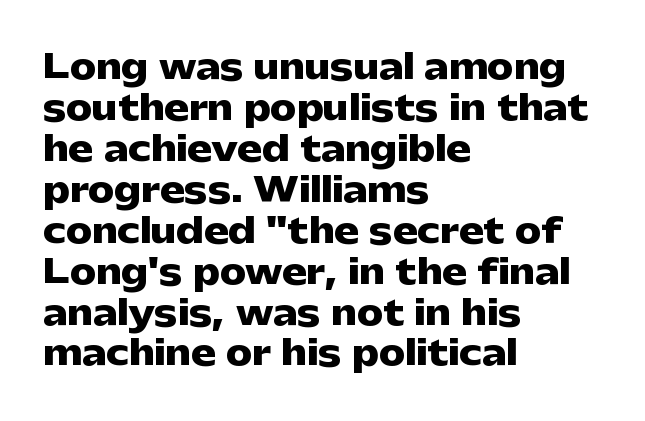
{"serif": "no", "italic": "no", "bold": "yes", "weight": "heavy", "width": "wide", "stroke_contrast": "low", "x_height": "medium", "monospaced": "no", "underline": "no", "align": "left", "line_spacing_ratio": 1.24, "letter_spacing": "normal", "letter_spacing_em": 0.0, "glyph_px": 33}
